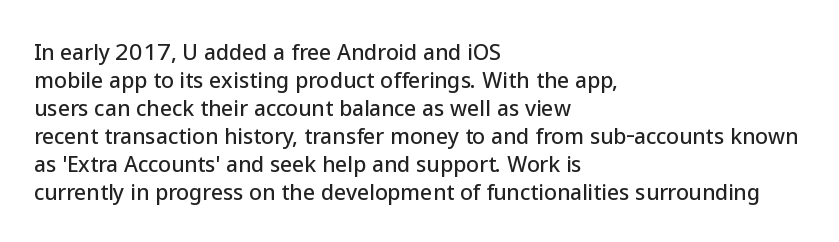
Q: Is the text italic (slanted)? A: No, it is upright.
Q: Is the text underlined? A: No.
Q: How is the paragraph aligned? A: Left-aligned.
Q: Is the spacing between letters normal or unusually wide? A: Normal.
Q: Is the spacing between lines tight, normal or loose? A: Normal.
